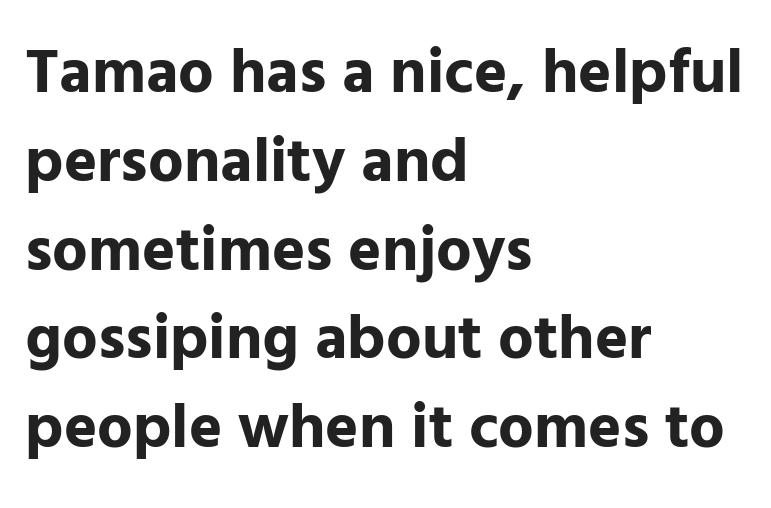
If you drew a line through each stem, it would be perfectly vertical. Layout note: lines flush left. Look at the tracking — it's just the regular setting, nothing added. Here the designer chose a conventional face with non-uniform glyph widths.
